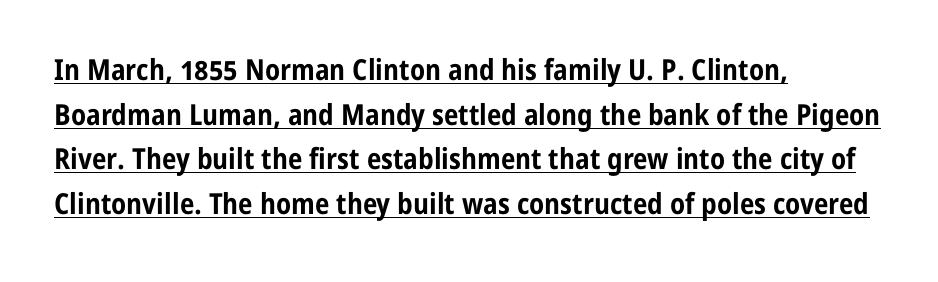
Q: Is the text bold? A: Yes.
Q: Is the text italic (slanted)? A: No, it is upright.
Q: Is the typeface a serif or a sans-serif typeface? A: Sans-serif.
Q: Is the text underlined? A: Yes.
Q: How is the paragraph aligned? A: Left-aligned.
Q: Is the spacing between letters normal or unusually wide? A: Normal.
Q: Is the spacing between lines tight, normal or loose? A: Normal.
Q: Width (condensed, normal, or wide)? A: Condensed.
Q: Stroke contrast? A: Low.
Q: x-height? A: Medium.
Q: Monospaced? A: No.
